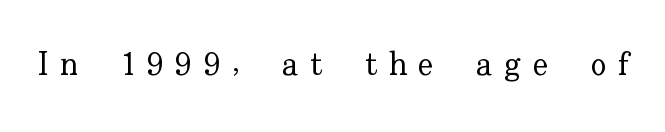
Caption: expanded tracking, letters set apart. I'd call this a serif setting — the letters wear small feet. Varying glyph widths throughout — classic text-font behaviour. Is this a heavy cut? Hardly; it is regular or lighter.
